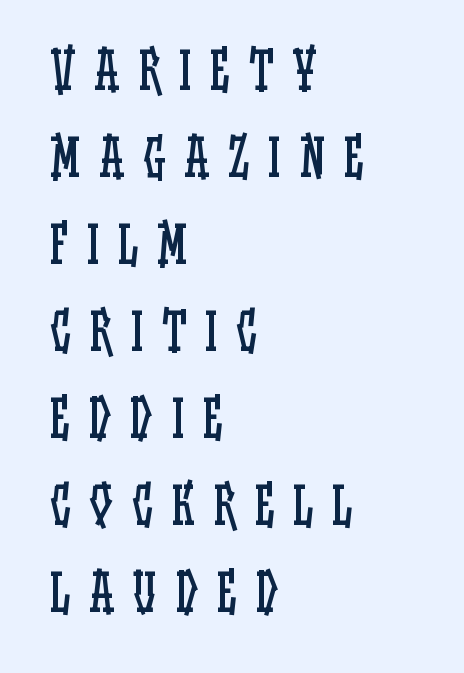
The image shows 50 px regular-weight, condensed type, upright; set left-aligned, line spacing 1.74x, unusually wide letter spacing (+0.38 em), not underlined; low stroke contrast and a large x-height.
